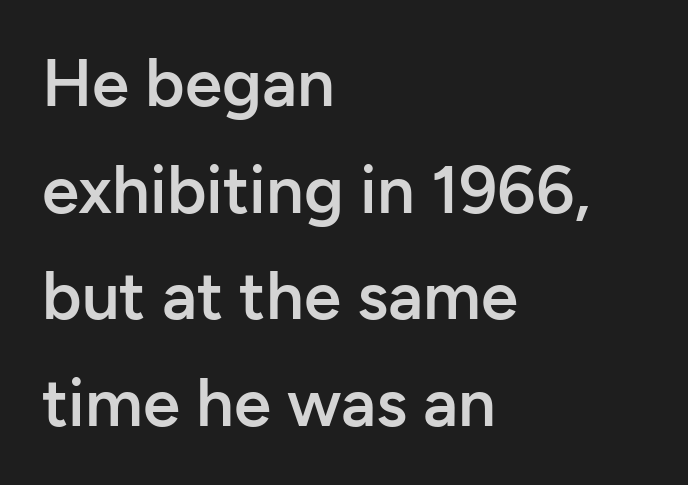
I'd call this a sans setting — the letters go barefoot. Vertically, the passage feels balanced, rows spaced as you'd expect. Notice the strokes are somewhat thickened but not fully heavy: this is a semibold. Where is the straight margin? On the left. Here the glyphs are tracked normally, forming tight word shapes.
